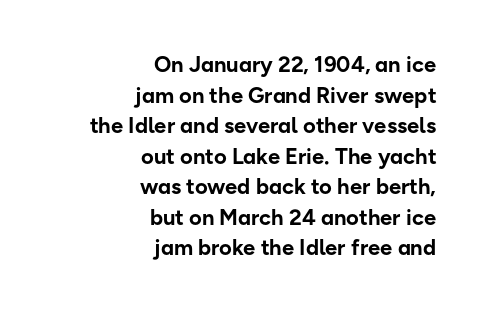
The image shows 22 px bold type, upright; set right-aligned, normal line spacing (1.39x), normal letter spacing, not underlined.
